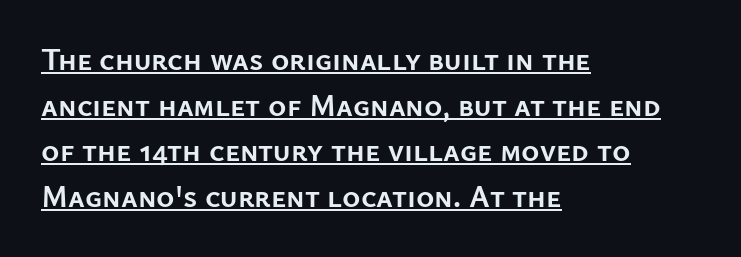
The image shows 31 px semibold sans-serif type, upright; set left-aligned, normal line spacing (1.47x), normal letter spacing, underlined; low stroke contrast and a medium x-height.
